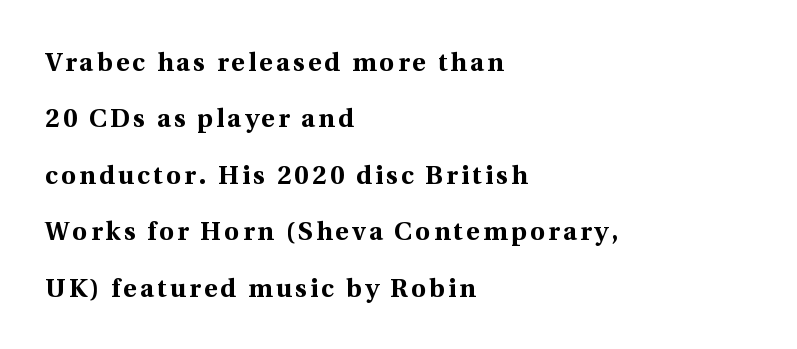
The image shows 26 px bold type, upright; set left-aligned, loose line spacing (2.17x), not underlined.
